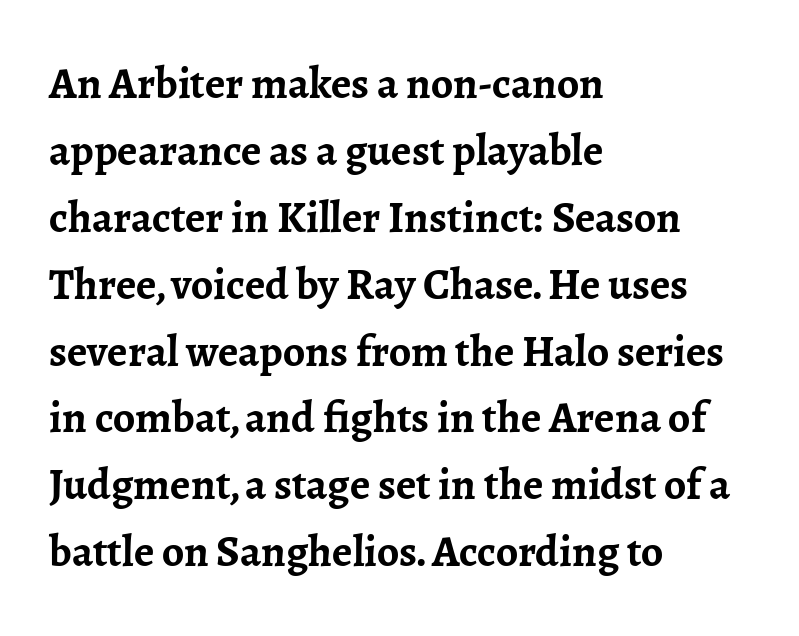
{"serif": "yes", "italic": "no", "bold": "yes", "weight": "semibold", "width": "normal", "stroke_contrast": "low", "x_height": "medium", "monospaced": "no", "underline": "no", "align": "left", "line_spacing": "normal", "line_spacing_ratio": 1.52, "letter_spacing": "normal", "letter_spacing_em": 0.0, "glyph_px": 44}
